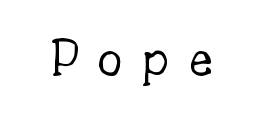
Think of a printed novel: that variable character pitch is what you see here. Caption: face not bold, strokes unweighted. How are the letters spaced? Widely, with obvious added tracking. The baseline area is clear.
